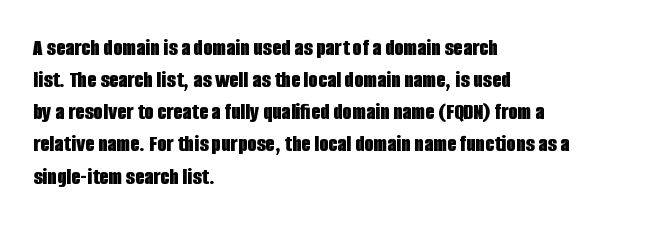
Heavy-handed strokes throughout: this text is bold. Ordinary non-slanted type is in use. The text block is weighted toward the left margin, trailing off unevenly rightward. Students, observe: this is what conventionally led text looks like. Students, note that the glyphs here touch the page at normal intervals. The words here are not underlined.
